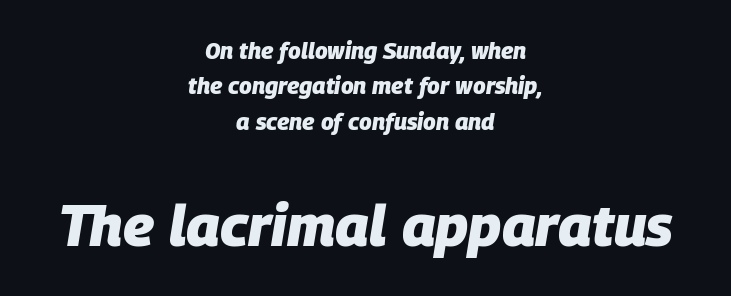
Q: Is the text bold? A: Yes.
Q: Is the text italic (slanted)? A: Yes, it leans right by about 9 degrees.
Q: Is the text underlined? A: No.
Q: How is the paragraph aligned? A: Centered.
Q: Is the spacing between letters normal or unusually wide? A: Normal.
Q: Is the spacing between lines tight, normal or loose? A: Normal.
Q: Which block of text is set in a larger size, the first (top) or the second (bottom)? A: The second (bottom) one.
Q: Width (condensed, normal, or wide)? A: Normal.
Q: Stroke contrast? A: Low.
Q: x-height? A: Large.
Q: Monospaced? A: No.
